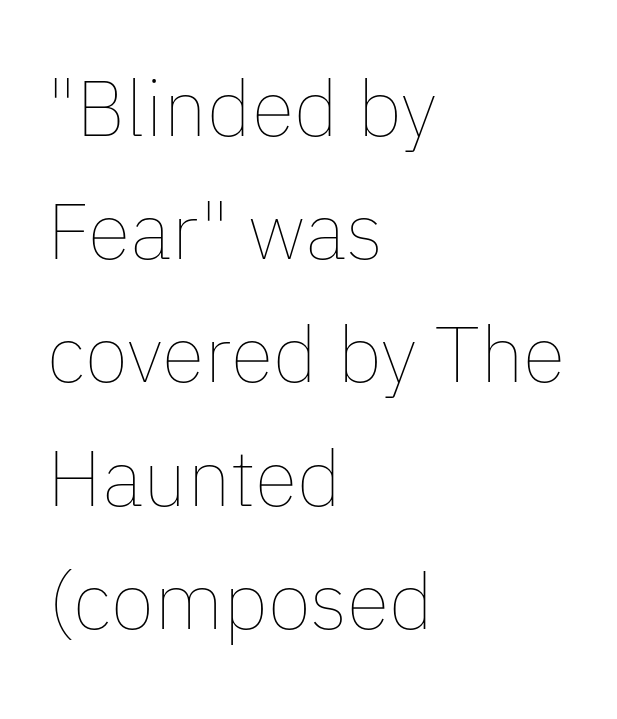
{"italic": "no", "bold": "no", "weight": "thin", "width": "normal", "stroke_contrast": "low", "x_height": "medium", "monospaced": "no", "underline": "no", "align": "left", "line_spacing": "normal", "line_spacing_ratio": 1.56, "letter_spacing": "normal", "letter_spacing_em": 0.0, "glyph_px": 79}
